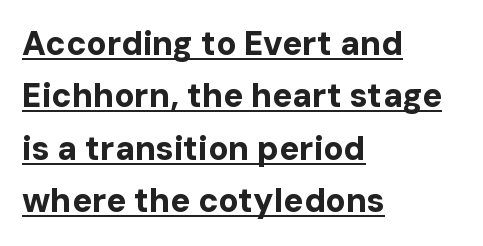
The image shows 33 px bold sans-serif type, upright; set left-aligned, normal line spacing (1.59x), normal letter spacing, underlined; low stroke contrast and a medium x-height.
